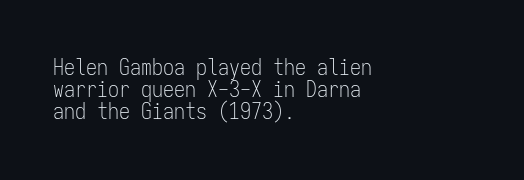
The image shows 22 px text type, upright; set left-aligned, tight line spacing (1.01x), normal letter spacing, not underlined.
